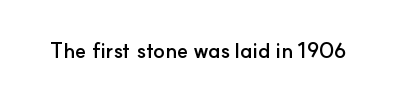
The image shows 21 px bold type, upright; set normal letter spacing, not underlined.
